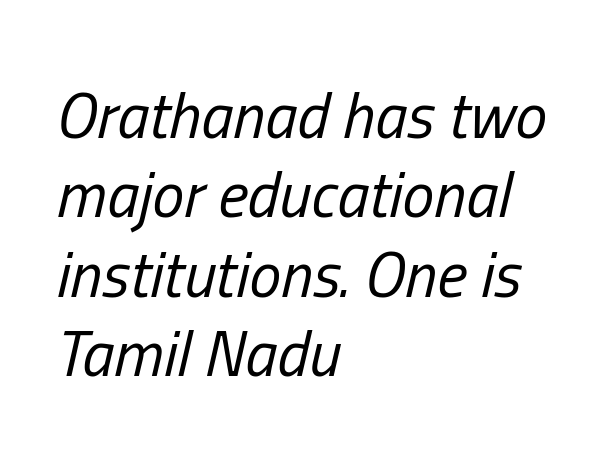
A bare baseline throughout the passage. Letter spacing: default. Rendered with sloped, italic letterforms. The paragraph has a hard left edge and a soft right edge.
